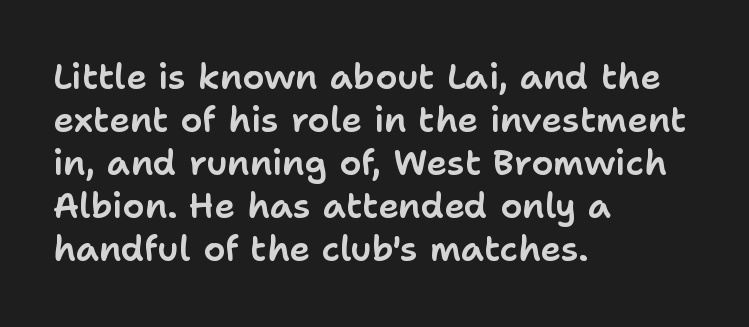
Q: Is the text italic (slanted)? A: No, it is upright.
Q: Is the typeface a serif or a sans-serif typeface? A: Sans-serif.
Q: Is the text underlined? A: No.
Q: How is the paragraph aligned? A: Left-aligned.
Q: Is the spacing between letters normal or unusually wide? A: Normal.
Q: Width (condensed, normal, or wide)? A: Normal.
Q: Stroke contrast? A: Low.
Q: x-height? A: Medium.
Q: Monospaced? A: No.
